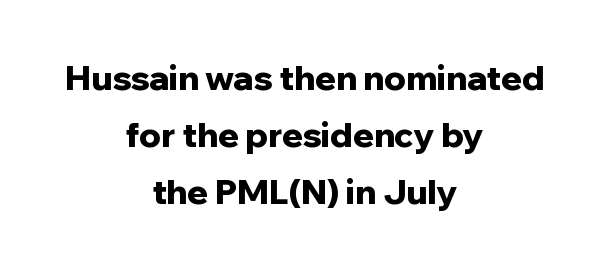
The image shows 34 px bold sans-serif type, upright; set centered, normal line spacing (1.68x), normal letter spacing, not underlined; low stroke contrast and a medium x-height.
